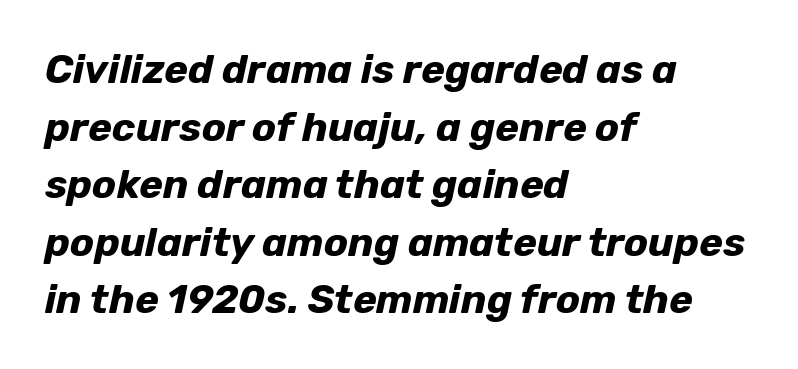
The image shows 40 px bold type, italic (leaning right); set left-aligned, normal line spacing (1.44x), normal letter spacing, not underlined; low stroke contrast and a medium x-height.
